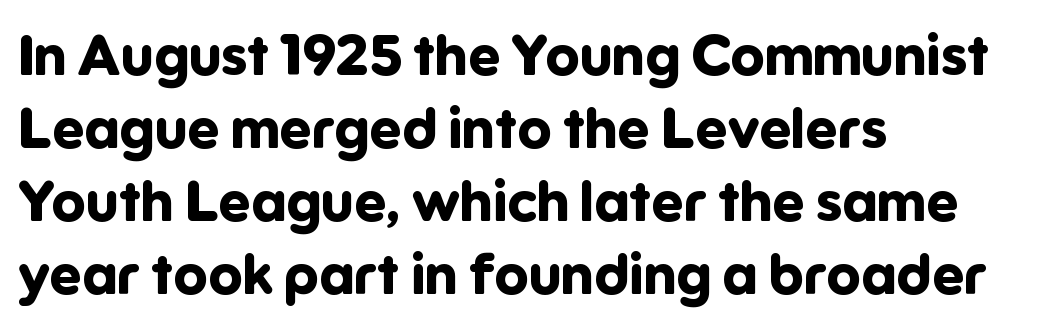
Q: Is the text bold? A: Yes.
Q: Is the text italic (slanted)? A: No, it is upright.
Q: Is the typeface a serif or a sans-serif typeface? A: Sans-serif.
Q: Is the text underlined? A: No.
Q: How is the paragraph aligned? A: Left-aligned.
Q: Is the spacing between letters normal or unusually wide? A: Normal.
Q: Is the spacing between lines tight, normal or loose? A: Normal.
Q: Width (condensed, normal, or wide)? A: Normal.
Q: Stroke contrast? A: Low.
Q: x-height? A: Medium.
Q: Monospaced? A: No.
